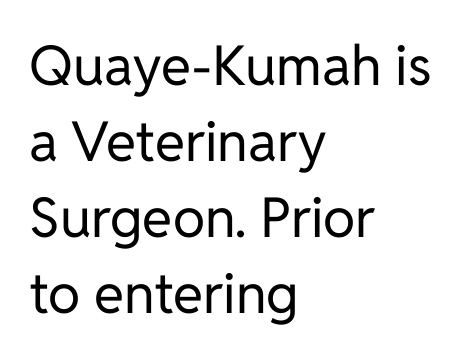
{"serif": "no", "italic": "no", "bold": "no", "weight": "regular", "width": "normal", "stroke_contrast": "low", "x_height": "medium", "monospaced": "no", "underline": "no", "align": "left", "line_spacing": "normal", "line_spacing_ratio": 1.38, "letter_spacing": "normal", "letter_spacing_em": 0.0, "glyph_px": 55}
